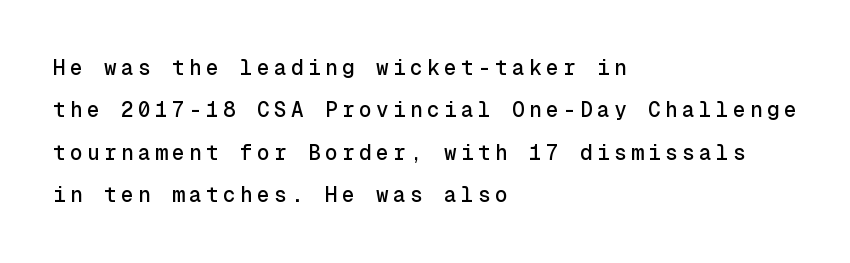
The image shows 21 px text type, upright; set left-aligned, loose line spacing (2.02x), unusually wide letter spacing (+0.21 em), not underlined.
